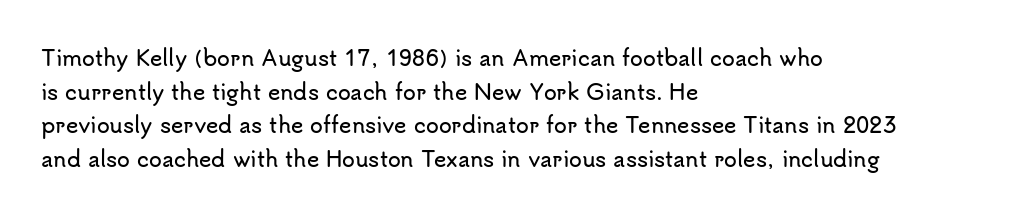
The image shows 21 px text type, upright; set left-aligned, normal line spacing (1.6x), normal letter spacing, not underlined.
